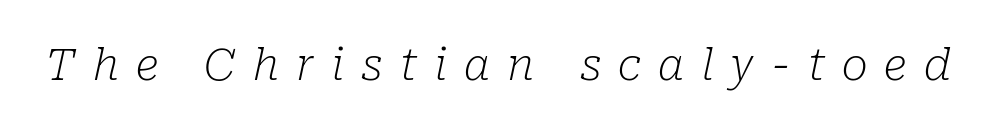
The text carries the slant typical of an italic or oblique font. The letters look calm and open, with moderate or lighter stems. Short note: letters widely spaced. This rendering features lettering with no underline. Look at the bottom of the vertical strokes: they flare into serifs here.
